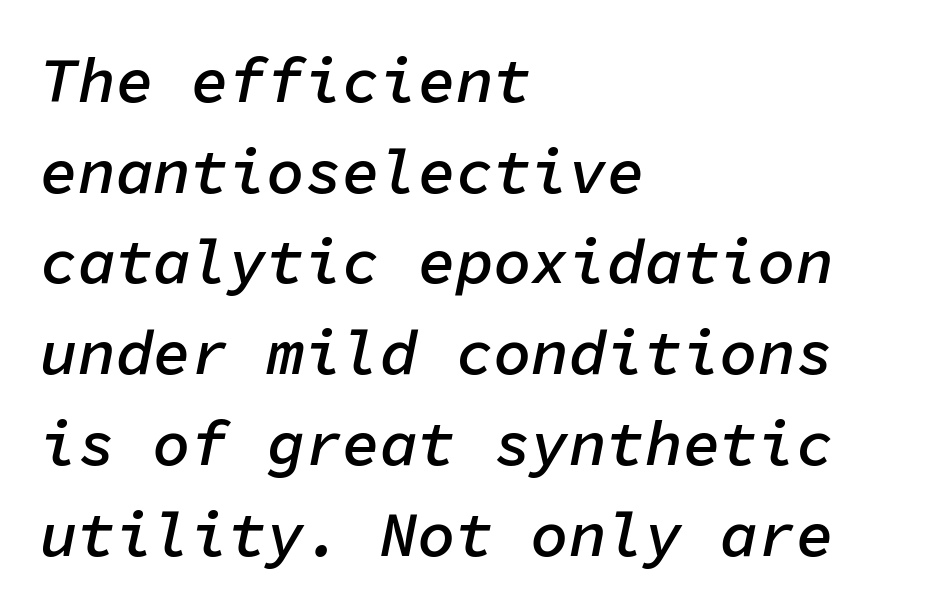
The image shows 63 px semibold type, italic (leaning right), monospaced; set left-aligned, normal line spacing (1.44x), normal letter spacing, not underlined; low stroke contrast and a medium x-height.
